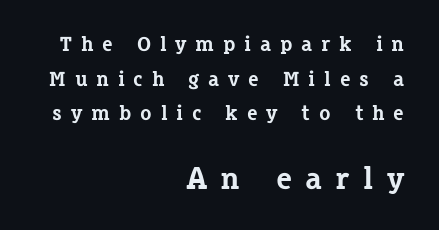
The letters carry serifs — small finishing strokes at the ends of their stems. Has an underline been added? It has not. The block of text has a typical density, with ordinary space between rows. Which chunk is bigger? The second one — the bottom block dwarfs the top.
